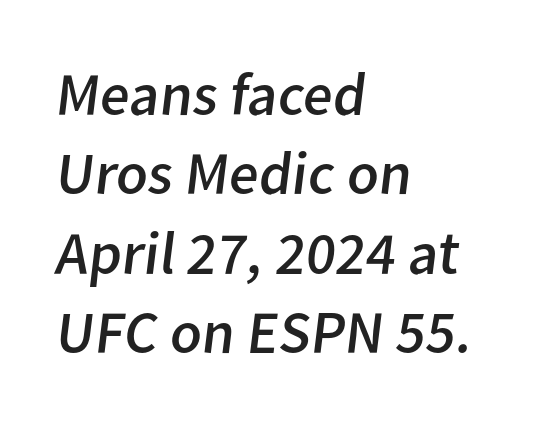
The letterforms sit at book weight or below. The tracking reads as untouched default to a designer's eye. The letters advance in unequal steps, a hallmark of proportional type. Whoever set this chose a conventional vertical rhythm. Plain, unruled lines of type.
